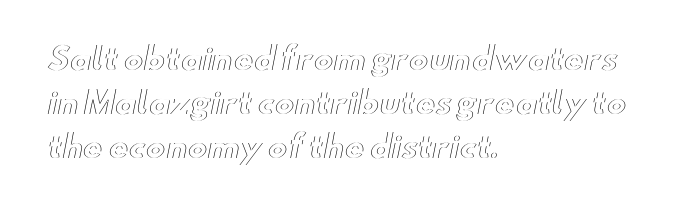
{"width": "wide", "x_height": "small", "monospaced": "no", "underline": "no", "align": "left", "line_spacing": "normal", "line_spacing_ratio": 1.46, "letter_spacing": "normal", "letter_spacing_em": 0.0, "glyph_px": 30}
